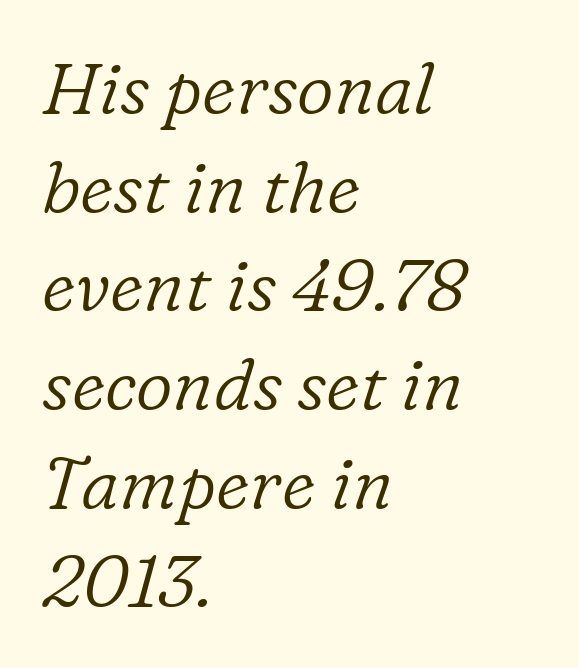
The image shows 72 px light serif type, italic (leaning right); set left-aligned, normal line spacing (1.37x), normal letter spacing, not underlined; low stroke contrast and a medium x-height.
